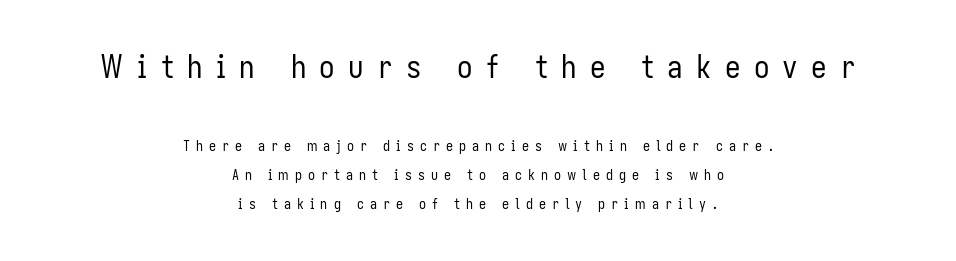
The image shows 31 px regular-weight, condensed sans-serif type, upright; set centered, loose line spacing (2.07x), unusually wide letter spacing (+0.43 em), not underlined; the first (top) block is 2.21x larger; low stroke contrast and a medium x-height.
